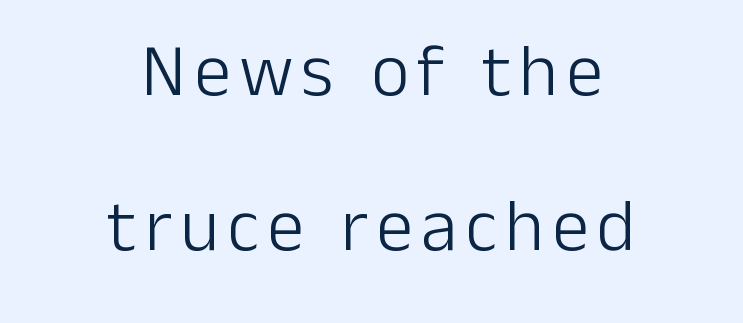
{"serif": "no", "italic": "no", "bold": "no", "weight": "light", "width": "normal", "stroke_contrast": "low", "x_height": "medium", "monospaced": "no", "underline": "no", "align": "center", "line_spacing": "loose", "line_spacing_ratio": 2.09, "glyph_px": 74}
